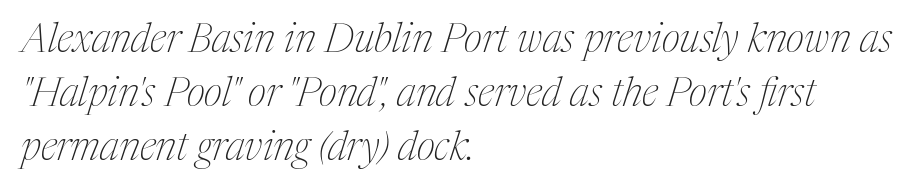
The space beneath each line is pristine and unruled. This sample is left-justified, so line endings fall wherever the words run out. No heavy texture on the line: the type isn't bold. The space between consecutive lines is moderate. An italicized treatment has been applied to the whole sample.
